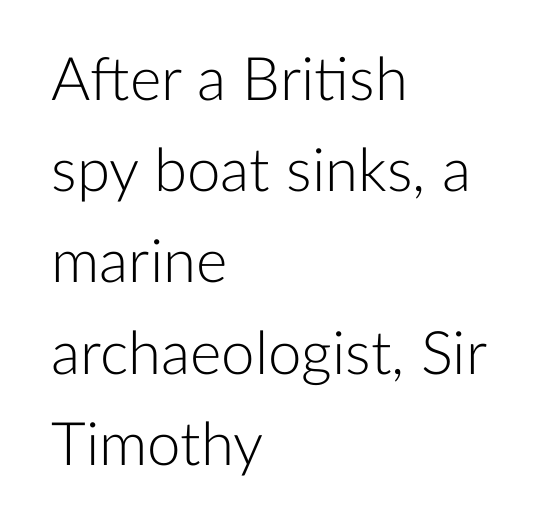
{"serif": "no", "italic": "no", "bold": "no", "weight": "light", "width": "normal", "stroke_contrast": "low", "x_height": "medium", "monospaced": "no", "underline": "no", "align": "left", "line_spacing": "normal", "line_spacing_ratio": 1.52, "letter_spacing": "normal", "letter_spacing_em": 0.0, "glyph_px": 60}
